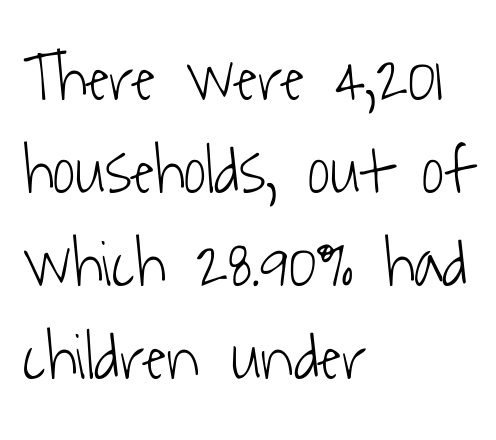
Q: Is the text bold? A: No.
Q: Is the typeface a serif or a sans-serif typeface? A: Sans-serif.
Q: Is the text underlined? A: No.
Q: How is the paragraph aligned? A: Left-aligned.
Q: Is the spacing between letters normal or unusually wide? A: Normal.
Q: Is the spacing between lines tight, normal or loose? A: Normal.
Q: Width (condensed, normal, or wide)? A: Condensed.
Q: Stroke contrast? A: Low.
Q: x-height? A: Medium.
Q: Monospaced? A: No.
